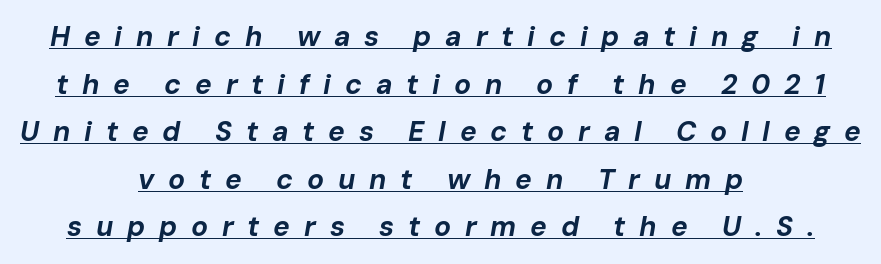
Does a line run under the words? Yes, clearly. The passage shown stacks its lines at a standard gap. Would a proofreader flag this as italicized? Yes. Every row of glyphs is offset so its center matches the block's center. A dark, heavy texture on the line: the type is bold.
